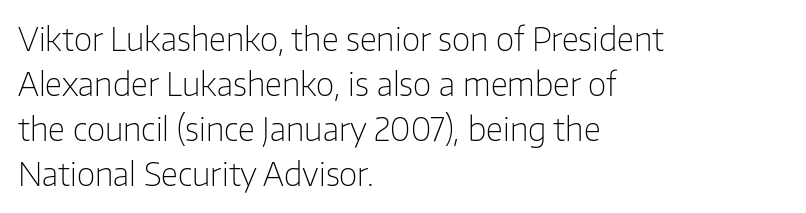
Q: Is the text bold? A: No.
Q: Is the text italic (slanted)? A: No, it is upright.
Q: Is the typeface a serif or a sans-serif typeface? A: Sans-serif.
Q: Is the text underlined? A: No.
Q: How is the paragraph aligned? A: Left-aligned.
Q: Is the spacing between letters normal or unusually wide? A: Normal.
Q: Is the spacing between lines tight, normal or loose? A: Normal.
Q: Width (condensed, normal, or wide)? A: Normal.
Q: Stroke contrast? A: Low.
Q: x-height? A: Medium.
Q: Monospaced? A: No.
